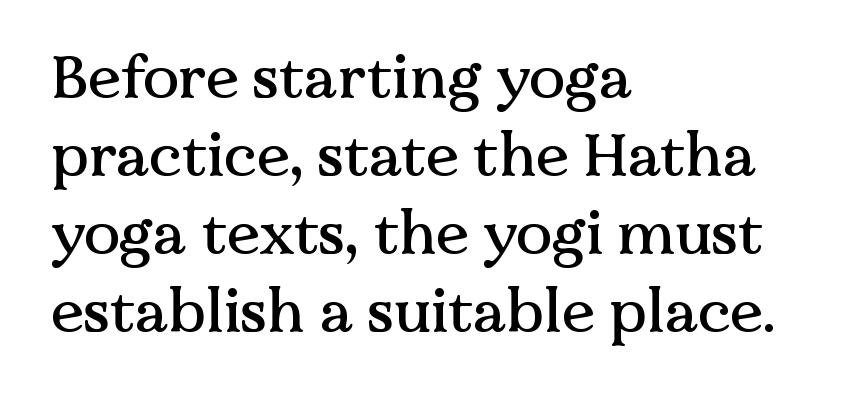
{"serif": "yes", "italic": "no", "width": "normal", "stroke_contrast": "medium", "x_height": "medium", "monospaced": "no", "underline": "no", "align": "left", "line_spacing": "normal", "line_spacing_ratio": 1.3, "letter_spacing": "normal", "letter_spacing_em": 0.0, "glyph_px": 60}
